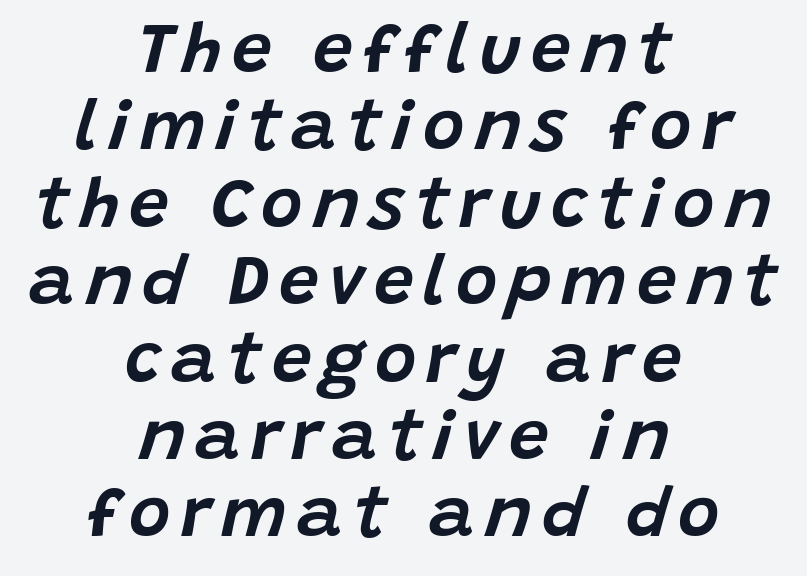
Note the varied advance widths — an 'i' is clearly narrower than an 'm'. The space beneath each line is pristine and unruled. Rows of type sit shoulder to shoulder in the vertical direction. Both edges are ragged and mirror each other, which tells us the setting is centered. You can tell it's italic because the verticals aren't actually vertical.
